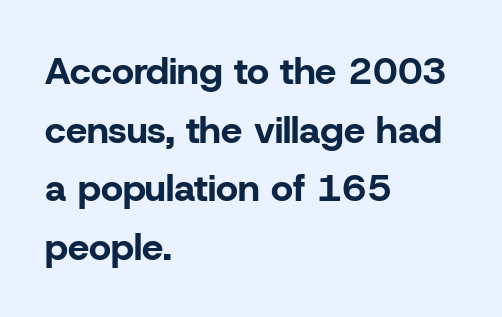
The image shows 38 px bold sans-serif type, upright; set left-aligned, normal line spacing (1.54x), normal letter spacing, not underlined; low stroke contrast and a medium x-height.
